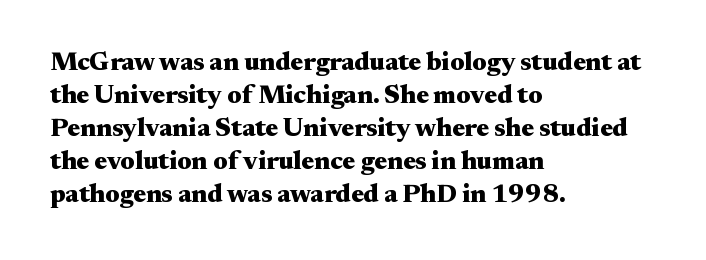
{"italic": "no", "bold": "yes", "underline": "no", "align": "left", "line_spacing": "normal", "line_spacing_ratio": 1.27, "letter_spacing": "normal", "letter_spacing_em": 0.0, "glyph_px": 26}
